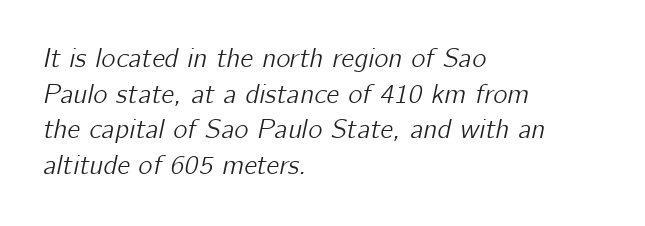
The image shows 27 px text type, italic (leaning right); set left-aligned, normal line spacing (1.32x), normal letter spacing, not underlined.
